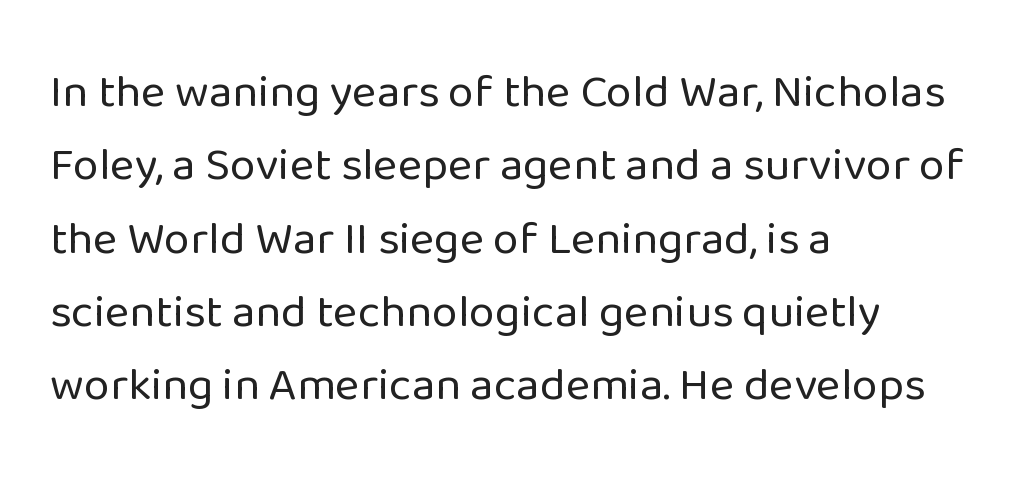
Q: Is the text bold? A: No.
Q: Is the text italic (slanted)? A: No, it is upright.
Q: Is the typeface a serif or a sans-serif typeface? A: Sans-serif.
Q: Is the text underlined? A: No.
Q: How is the paragraph aligned? A: Left-aligned.
Q: Is the spacing between letters normal or unusually wide? A: Normal.
Q: Is the spacing between lines tight, normal or loose? A: Normal.
Q: Width (condensed, normal, or wide)? A: Normal.
Q: Stroke contrast? A: Low.
Q: x-height? A: Medium.
Q: Monospaced? A: No.
